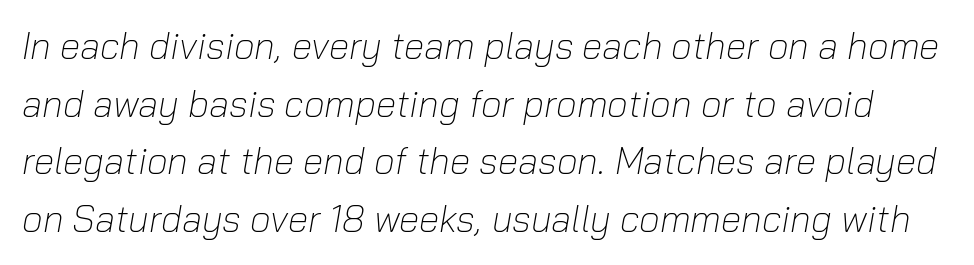
The image shows 37 px light type, italic (leaning right); set normal line spacing (1.56x), normal letter spacing, not underlined; low stroke contrast and a medium x-height.
